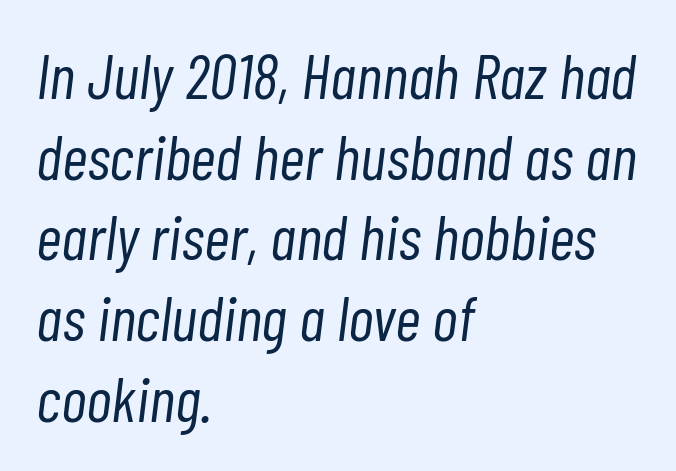
Q: Is the text bold? A: No.
Q: Is the text italic (slanted)? A: Yes, it leans right by about 7 degrees.
Q: Is the text underlined? A: No.
Q: How is the paragraph aligned? A: Left-aligned.
Q: Is the spacing between letters normal or unusually wide? A: Normal.
Q: Is the spacing between lines tight, normal or loose? A: Normal.
Q: Width (condensed, normal, or wide)? A: Condensed.
Q: Stroke contrast? A: Low.
Q: x-height? A: Medium.
Q: Monospaced? A: No.
